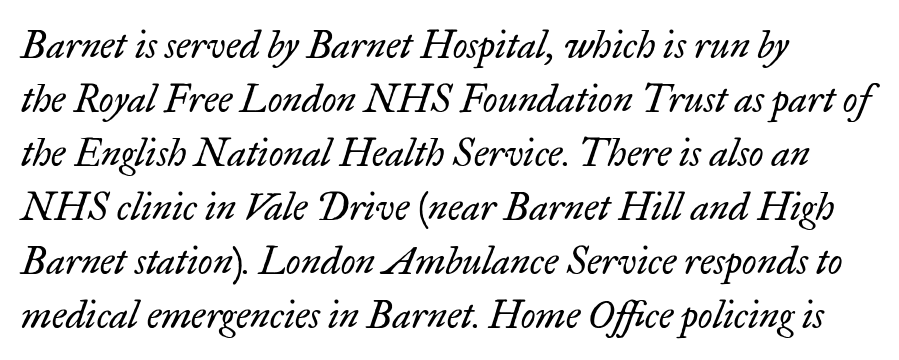
{"serif": "yes", "italic": "yes", "lean": "right", "slant_degrees": 17, "bold": "no", "weight": "regular", "width": "normal", "stroke_contrast": "low", "x_height": "small", "monospaced": "no", "underline": "no", "align": "left", "line_spacing": "normal", "line_spacing_ratio": 1.42, "letter_spacing": "normal", "letter_spacing_em": 0.0, "glyph_px": 38}
